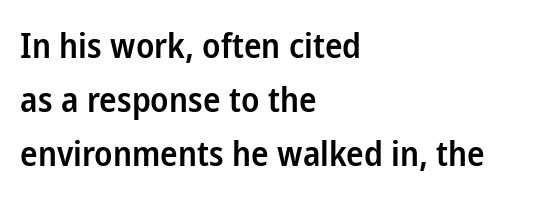
The image shows 35 px semibold, condensed sans-serif type, upright; set left-aligned, normal line spacing (1.54x), normal letter spacing, not underlined; low stroke contrast and a medium x-height.
